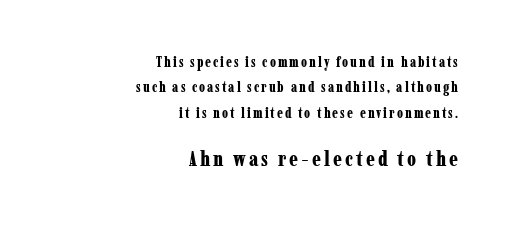
Q: Is the text bold? A: Yes.
Q: Is the text italic (slanted)? A: No, it is upright.
Q: Is the text underlined? A: No.
Q: How is the paragraph aligned? A: Right-aligned.
Q: Which block of text is set in a larger size, the first (top) or the second (bottom)? A: The second (bottom) one.
